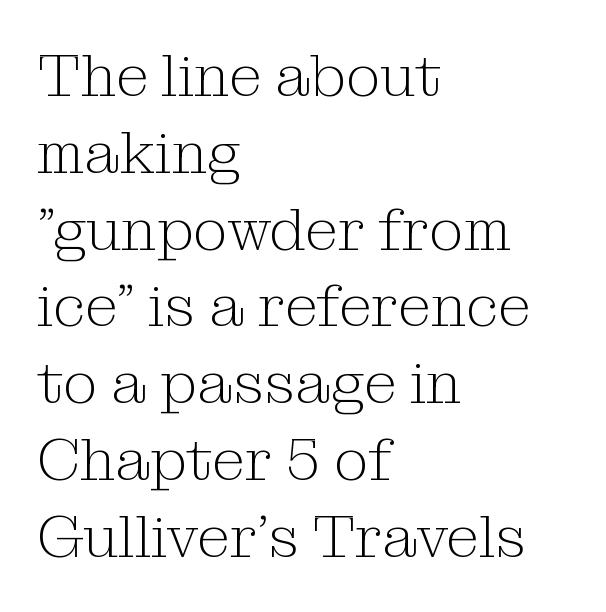
Q: Is the text bold? A: No.
Q: Is the text italic (slanted)? A: No, it is upright.
Q: Is the typeface a serif or a sans-serif typeface? A: Serif.
Q: Is the text underlined? A: No.
Q: How is the paragraph aligned? A: Left-aligned.
Q: Is the spacing between letters normal or unusually wide? A: Normal.
Q: Is the spacing between lines tight, normal or loose? A: Normal.
Q: Width (condensed, normal, or wide)? A: Normal.
Q: Stroke contrast? A: Medium.
Q: x-height? A: Medium.
Q: Monospaced? A: No.
